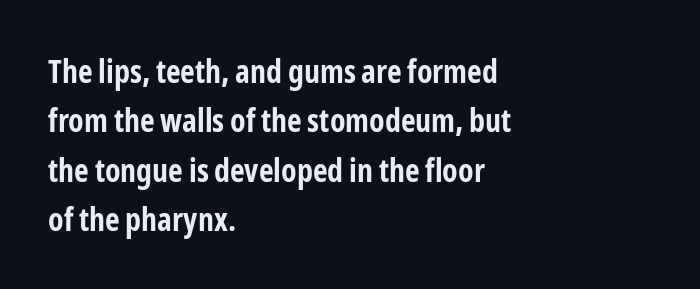
{"serif": "no", "italic": "no", "bold": "yes", "weight": "bold", "width": "condensed", "stroke_contrast": "low", "x_height": "medium", "monospaced": "no", "underline": "no", "align": "left", "line_spacing": "normal", "line_spacing_ratio": 1.54, "letter_spacing": "normal", "letter_spacing_em": 0.0, "glyph_px": 32}
